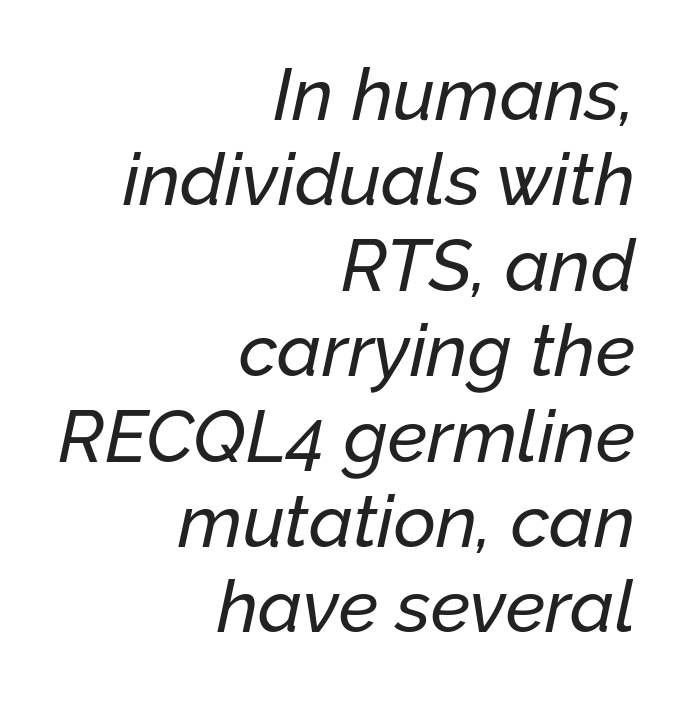
Q: Is the text italic (slanted)? A: Yes, it leans right by about 12 degrees.
Q: Is the text underlined? A: No.
Q: How is the paragraph aligned? A: Right-aligned.
Q: Is the spacing between letters normal or unusually wide? A: Normal.
Q: Width (condensed, normal, or wide)? A: Normal.
Q: Stroke contrast? A: Low.
Q: x-height? A: Medium.
Q: Monospaced? A: No.
